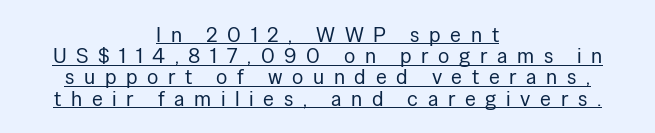
The image shows 21 px text type, upright; set centered, tight line spacing (1.01x), unusually wide letter spacing (+0.46 em), underlined.
